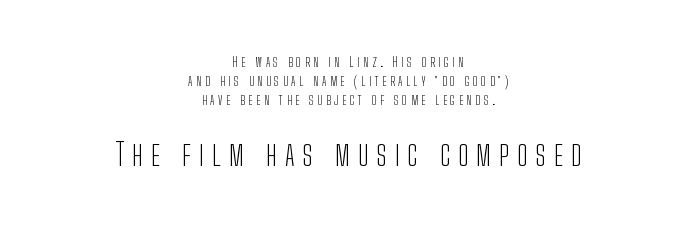
Which margin do the lines hug? Neither — every line sits in the middle. Weight class: somewhere from thin through regular. Observe the wide spacing: letters keep a clear distance from each other. These lines are rendered in a variable-pitch font. Underline: absent.
